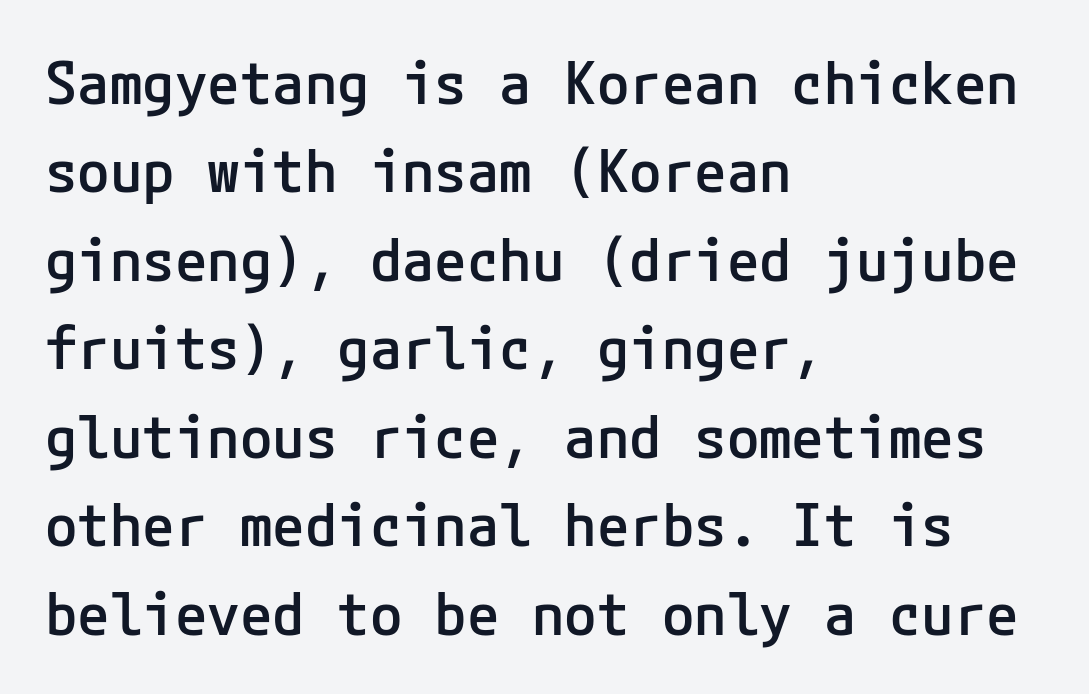
Q: Is the text bold? A: Semi-bold.
Q: Is the text italic (slanted)? A: No, it is upright.
Q: Is the typeface a serif or a sans-serif typeface? A: Sans-serif.
Q: Is the text underlined? A: No.
Q: How is the paragraph aligned? A: Left-aligned.
Q: Is the spacing between letters normal or unusually wide? A: Normal.
Q: Is the spacing between lines tight, normal or loose? A: Normal.
Q: Width (condensed, normal, or wide)? A: Normal.
Q: Stroke contrast? A: Low.
Q: x-height? A: Medium.
